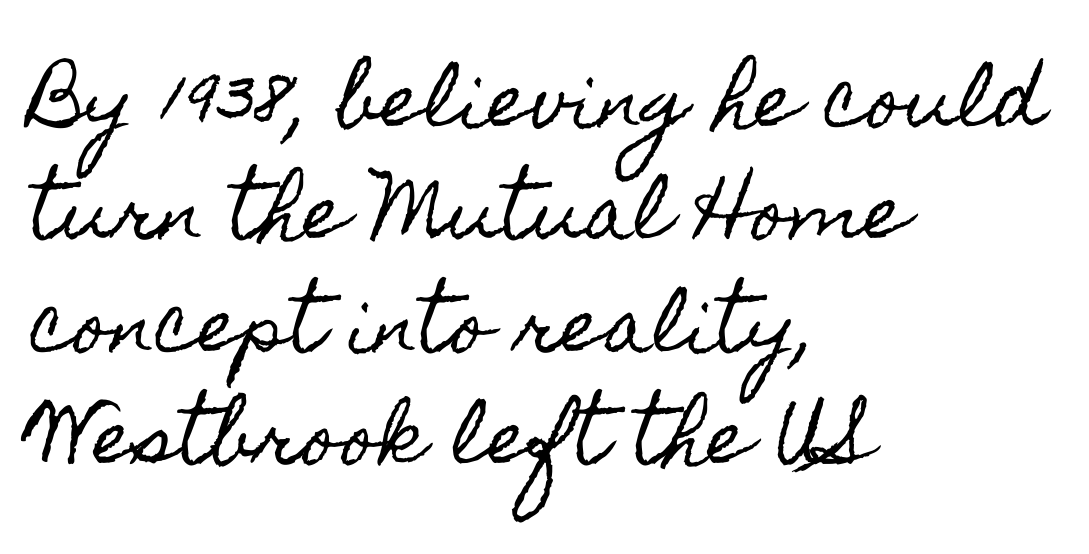
Q: Is the text italic (slanted)? A: Yes.
Q: Is the text underlined? A: No.
Q: How is the paragraph aligned? A: Left-aligned.
Q: Is the spacing between letters normal or unusually wide? A: Normal.
Q: Is the spacing between lines tight, normal or loose? A: Normal.
Q: Width (condensed, normal, or wide)? A: Condensed.
Q: x-height? A: Small.
Q: Monospaced? A: No.
